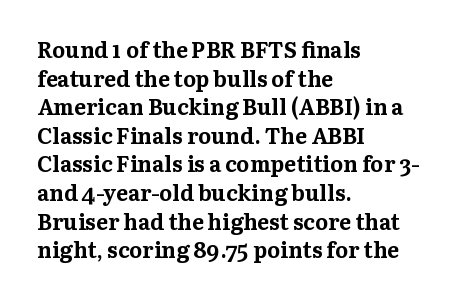
{"italic": "no", "bold": "yes", "underline": "no", "align": "left", "line_spacing": "normal", "line_spacing_ratio": 1.3, "letter_spacing": "normal", "letter_spacing_em": 0.0, "glyph_px": 22}
